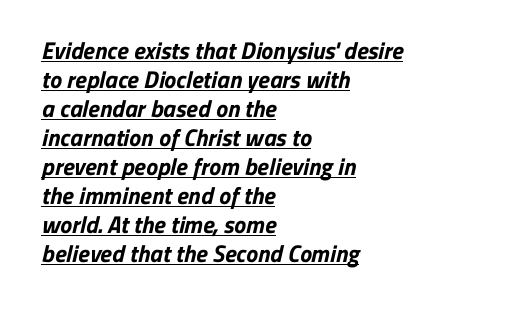
Q: Is the text bold? A: Yes.
Q: Is the text underlined? A: Yes.
Q: How is the paragraph aligned? A: Left-aligned.
Q: Is the spacing between letters normal or unusually wide? A: Normal.
